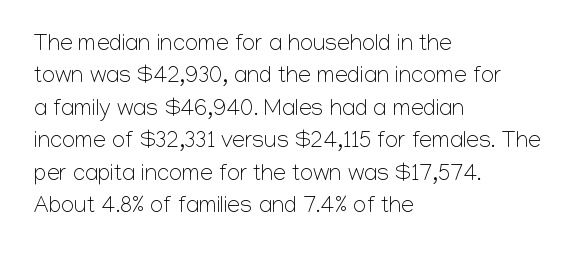
Q: Is the text bold? A: No.
Q: Is the text italic (slanted)? A: No, it is upright.
Q: Is the text underlined? A: No.
Q: How is the paragraph aligned? A: Left-aligned.
Q: Is the spacing between letters normal or unusually wide? A: Normal.
Q: Is the spacing between lines tight, normal or loose? A: Normal.
